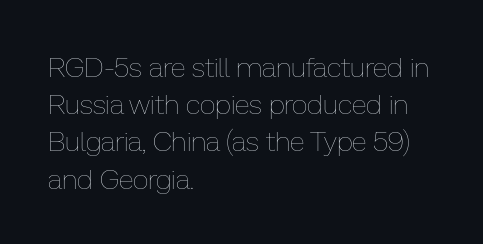
{"italic": "no", "bold": "no", "weight": "thin", "width": "normal", "stroke_contrast": "low", "x_height": "medium", "monospaced": "no", "underline": "no", "align": "left", "line_spacing": "normal", "line_spacing_ratio": 1.33, "letter_spacing": "normal", "letter_spacing_em": 0.0, "glyph_px": 28}
